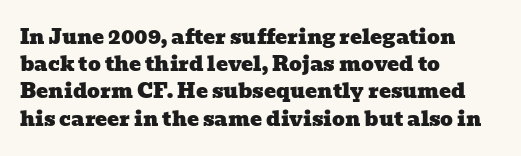
{"underline": "no", "align": "left", "line_spacing": "normal", "line_spacing_ratio": 1.36, "letter_spacing": "normal", "letter_spacing_em": 0.0, "glyph_px": 20}
